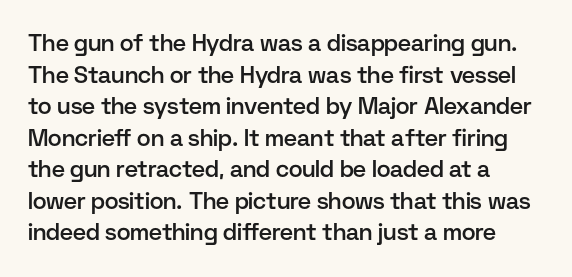
Ordinary non-slanted type is in use. This sample is left-justified, so line endings fall wherever the words run out. The letters sit at their default tracking, neither squeezed nor spread. Descenders are the only things crossing below the line.
